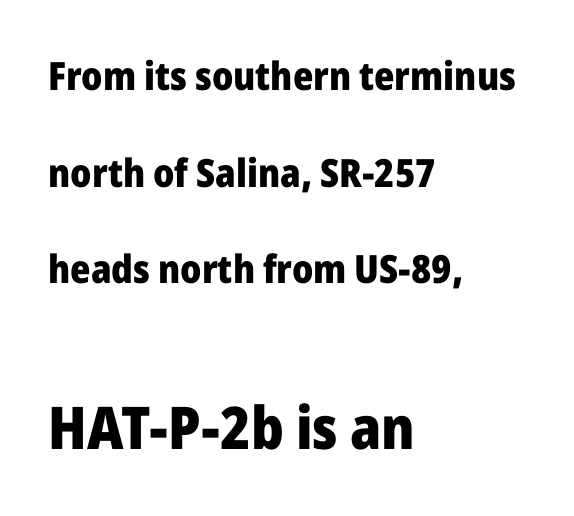
The image shows 59 px heavy sans-serif type, upright; set left-aligned, loose line spacing (2.48x), normal letter spacing, not underlined; the second (bottom) block is 1.51x larger; low stroke contrast and a medium x-height.
